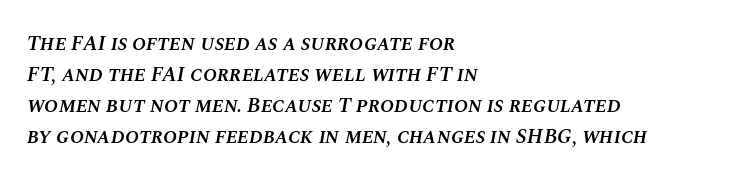
Unmarked baselines from the first word to the last. In terms of letterspacing, this is plain default setting. In terms of posture, this sample is oblique. Interline gaps are of average width in this sample. All the whitespace from short lines collects on the right. Heft: intermediate — a semibold.
